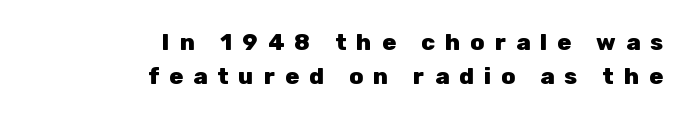
The image shows 23 px bold type, upright; set right-aligned, normal line spacing (1.46x), unusually wide letter spacing (+0.44 em), not underlined.
